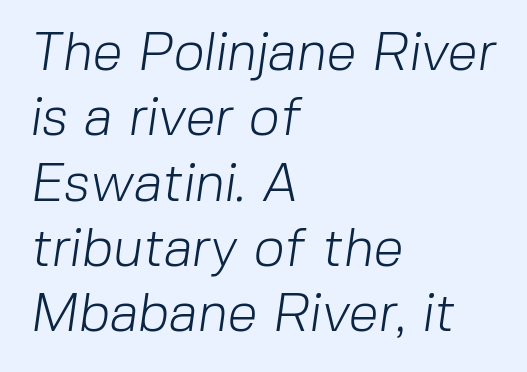
Q: Is the text bold? A: No.
Q: Is the typeface a serif or a sans-serif typeface? A: Sans-serif.
Q: Is the text underlined? A: No.
Q: How is the paragraph aligned? A: Left-aligned.
Q: Is the spacing between letters normal or unusually wide? A: Normal.
Q: Width (condensed, normal, or wide)? A: Normal.
Q: Stroke contrast? A: Low.
Q: x-height? A: Medium.
Q: Monospaced? A: No.
